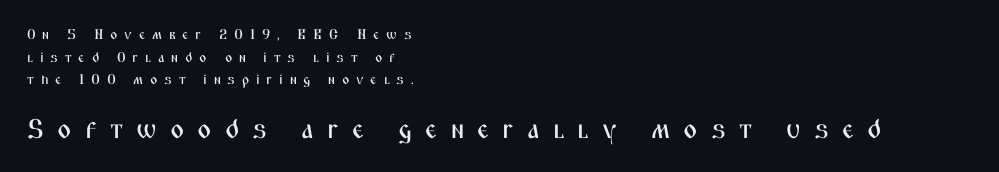
Leading: standard. Teacher's note: observe the even left margin — that is flush-left alignment. Someone cranked the tracking dial way up on this one. Descender tails drop into unmarked territory. Bigger letters appear in the bottom chunk; the top chunk is reduced.
